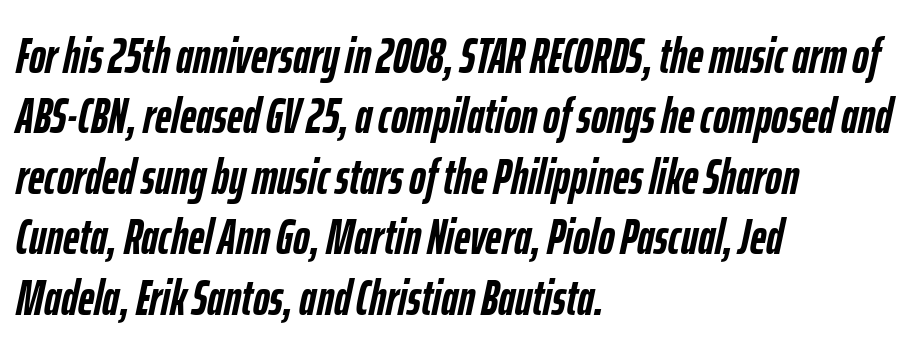
Q: Is the text bold? A: Yes.
Q: Is the text italic (slanted)? A: Yes, it leans right by about 12 degrees.
Q: Is the text underlined? A: No.
Q: How is the paragraph aligned? A: Left-aligned.
Q: Is the spacing between letters normal or unusually wide? A: Normal.
Q: Width (condensed, normal, or wide)? A: Condensed.
Q: Stroke contrast? A: Low.
Q: x-height? A: Medium.
Q: Monospaced? A: No.
